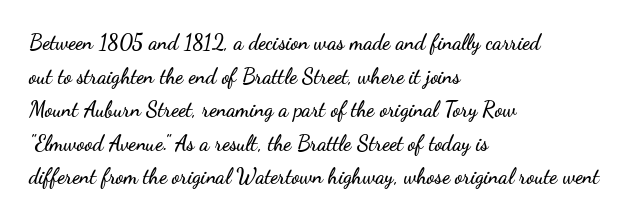
Between one letter and the next there's only the usual sliver of space. The baseline area is clear. Vertically, the passage feels balanced, rows spaced as you'd expect. This sample is left-justified, so line endings fall wherever the words run out.
